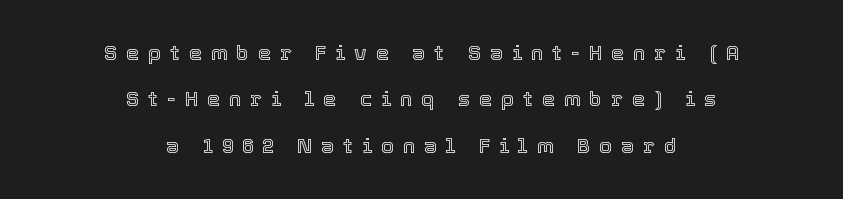
The image shows 21 px text type, upright; set centered, loose line spacing (2.21x), unusually wide letter spacing (+0.42 em), not underlined.
